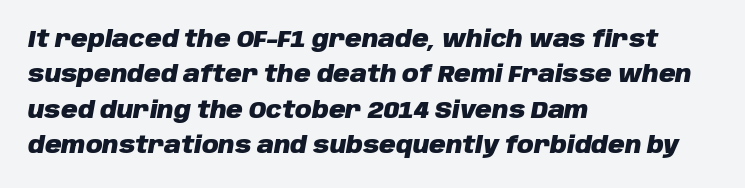
Tall strokes in this sample are angled rather than plumb. Characters follow at the spacing the type designer built in. The paragraph has a hard left edge and a soft right edge. These lines carry a lot of weight — the face is fully bold. The vertical gap from one line to the next is medium.
